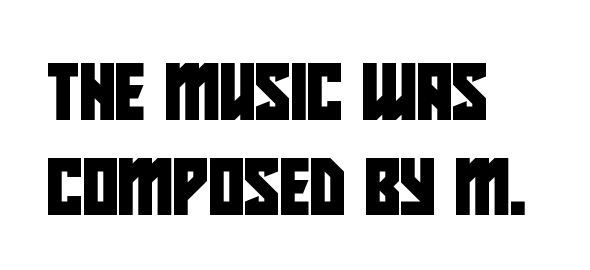
Letters rest on an invisible, unmarked baseline. The passage shown is typed in a proportional face where columns would drift. The passage shown is typeset with a sans-serif family. The paragraph has a hard left edge and a soft right edge.
